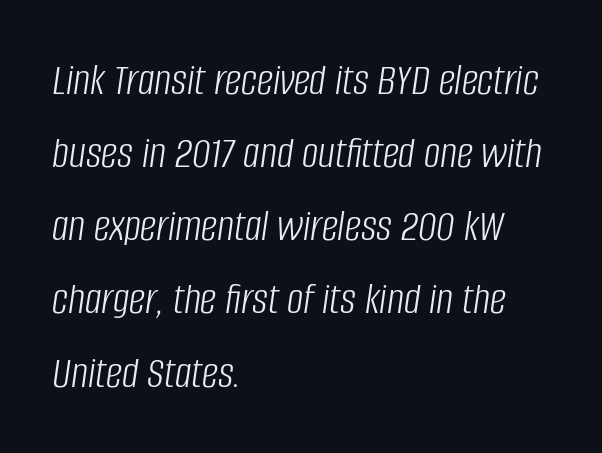
Q: Is the text bold? A: No.
Q: Is the text italic (slanted)? A: Yes, it leans right by about 8 degrees.
Q: Is the text underlined? A: No.
Q: How is the paragraph aligned? A: Left-aligned.
Q: Is the spacing between letters normal or unusually wide? A: Normal.
Q: Is the spacing between lines tight, normal or loose? A: Normal.
Q: Width (condensed, normal, or wide)? A: Condensed.
Q: Stroke contrast? A: Low.
Q: x-height? A: Large.
Q: Monospaced? A: No.
